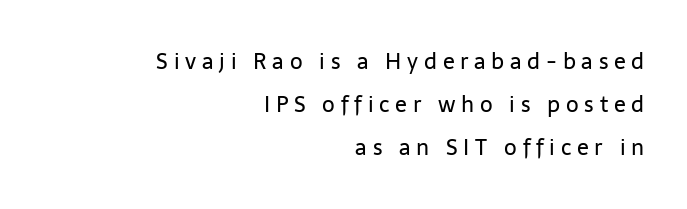
Q: Is the text bold? A: No.
Q: Is the text italic (slanted)? A: No, it is upright.
Q: Is the text underlined? A: No.
Q: How is the paragraph aligned? A: Right-aligned.
Q: Is the spacing between letters normal or unusually wide? A: Unusually wide.
Q: Is the spacing between lines tight, normal or loose? A: Loose.
